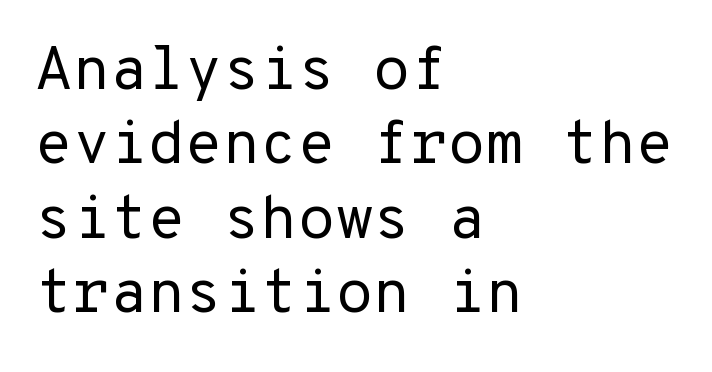
Q: Is the text bold? A: No.
Q: Is the text italic (slanted)? A: No, it is upright.
Q: Is the typeface a serif or a sans-serif typeface? A: Sans-serif.
Q: Is the text underlined? A: No.
Q: How is the paragraph aligned? A: Left-aligned.
Q: Is the spacing between letters normal or unusually wide? A: Normal.
Q: Width (condensed, normal, or wide)? A: Normal.
Q: Stroke contrast? A: Low.
Q: x-height? A: Medium.
